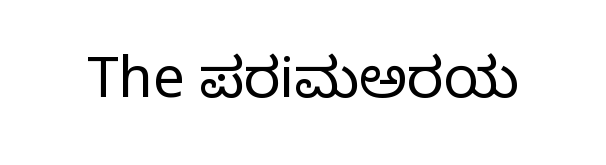
The image shows 56 px regular-weight serif type, upright; set normal letter spacing, not underlined; low stroke contrast and a large x-height.
